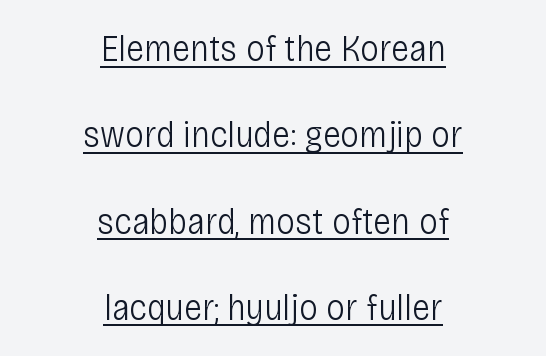
Reading down the block, each line starts at a different indent, mirrored at its end. Beneath each row of characters lies a ruled line. Is the letter spacing exaggerated? No — it looks like the ordinary default. Spacing verdict: proportional, widths tailored to each character. Weight: not bold — regular or lighter.
